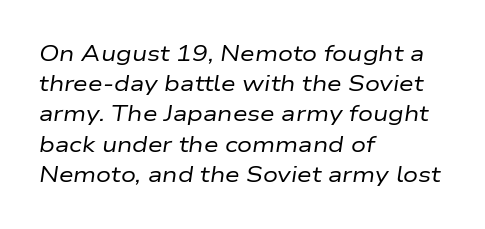
{"italic": "yes", "lean": "right", "slant_degrees": 9, "bold": "no", "underline": "no", "align": "left", "line_spacing": "normal", "line_spacing_ratio": 1.44, "letter_spacing": "normal", "letter_spacing_em": 0.0, "glyph_px": 21}
